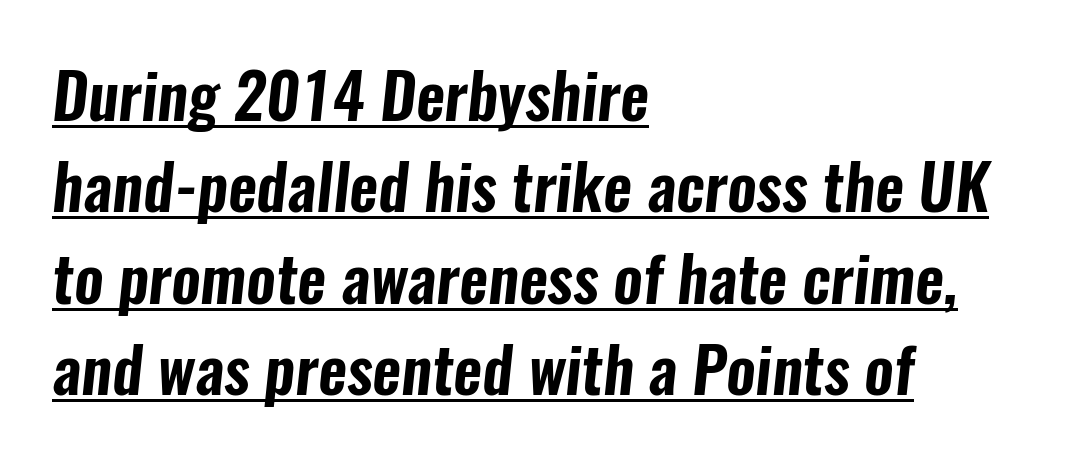
The image shows 63 px condensed sans-serif type; set left-aligned, normal line spacing (1.45x), normal letter spacing, underlined; low stroke contrast and a medium x-height.
